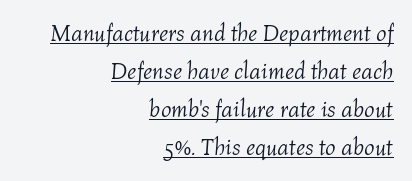
The image shows 23 px text type, italic (leaning right); set right-aligned, normal line spacing (1.65x), normal letter spacing, underlined.
